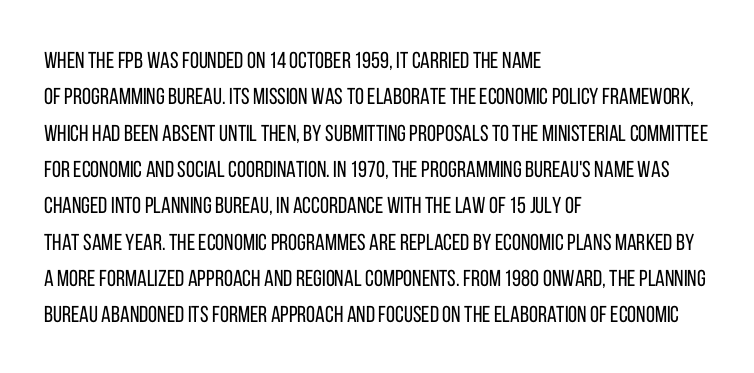
The image shows 23 px text type, upright; set left-aligned, normal line spacing (1.58x), normal letter spacing, not underlined.
